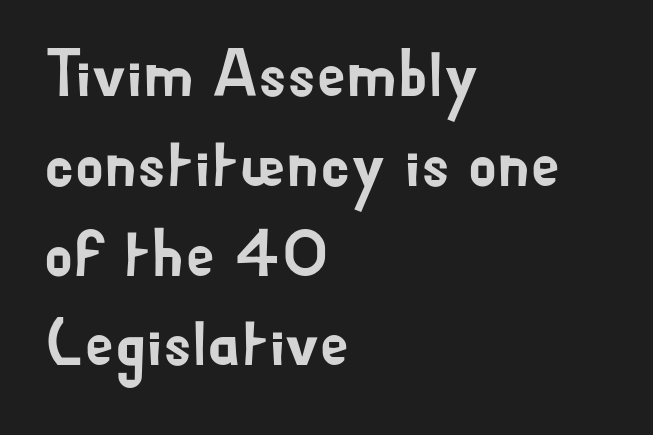
The image shows 66 px sans-serif type, upright; set left-aligned, normal line spacing (1.36x), normal letter spacing, not underlined; low stroke contrast and a small x-height.
